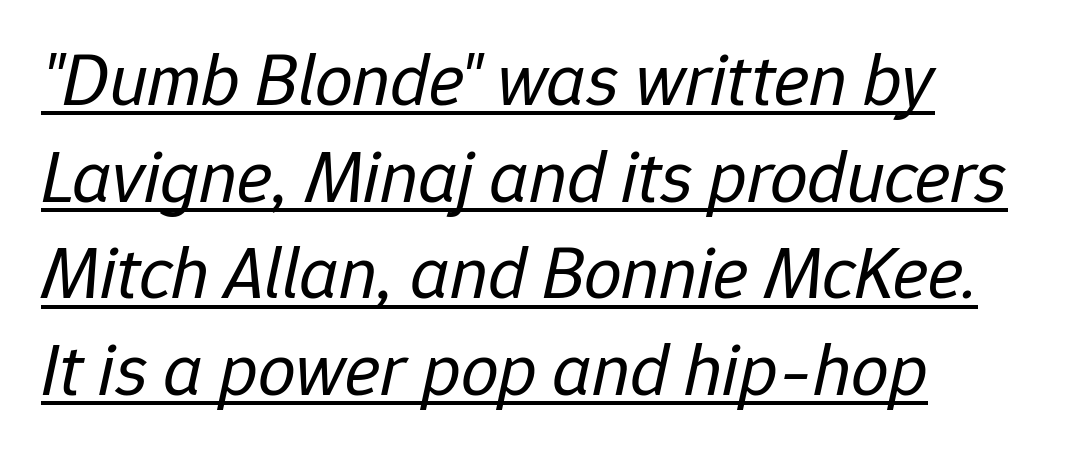
The image shows 75 px regular-weight type, italic (leaning right); set left-aligned, normal line spacing (1.29x), normal letter spacing, underlined; low stroke contrast and a medium x-height.
